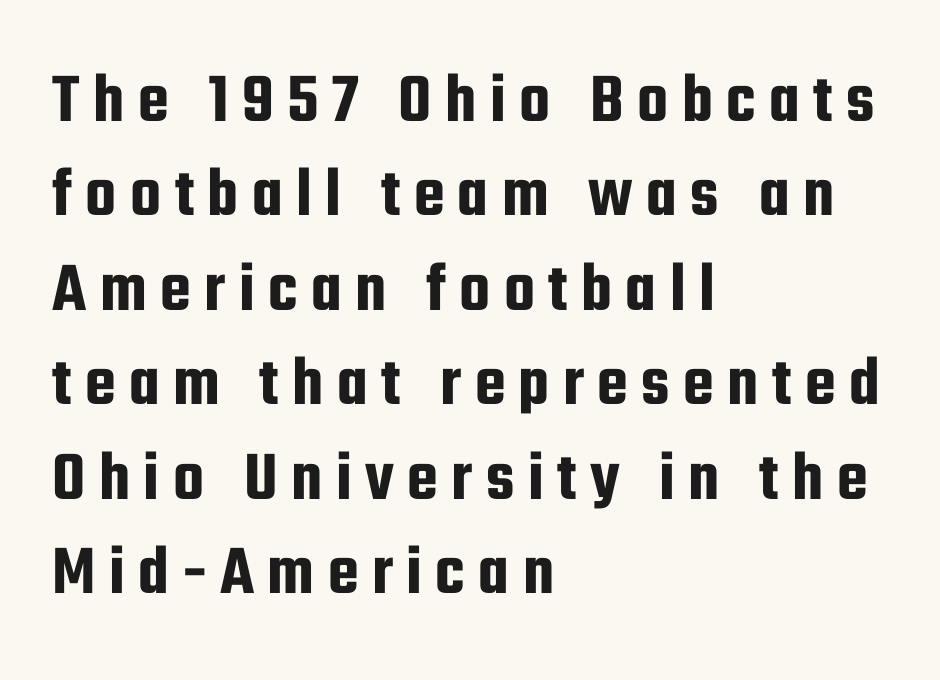
The image shows 71 px condensed sans-serif type, upright; set left-aligned, normal line spacing (1.33x), not underlined; low stroke contrast and a medium x-height.
